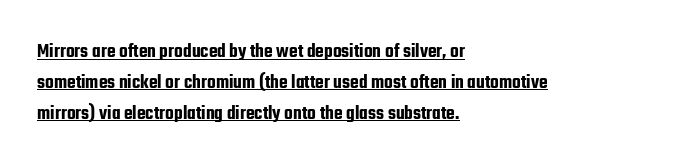
{"italic": "no", "underline": "yes", "align": "left", "line_spacing": "normal", "line_spacing_ratio": 1.54, "letter_spacing": "normal", "letter_spacing_em": 0.0, "glyph_px": 20}
